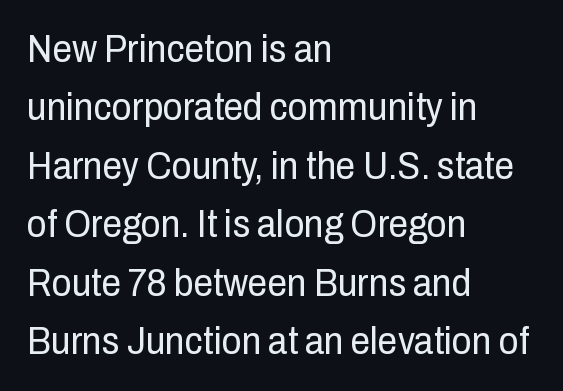
{"serif": "no", "italic": "no", "bold": "no", "weight": "regular", "width": "condensed", "stroke_contrast": "low", "x_height": "medium", "monospaced": "no", "underline": "no", "align": "left", "line_spacing": "normal", "line_spacing_ratio": 1.5, "letter_spacing": "normal", "letter_spacing_em": 0.0, "glyph_px": 39}
